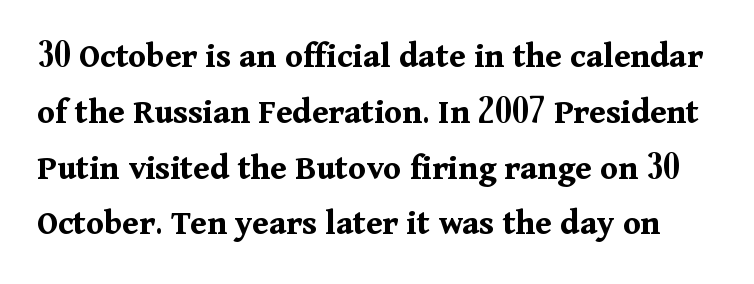
Does extra space separate the letters? No, they use regular spacing. The specimen reads as upright at a glance. Each glyph is drawn with heavy, bold strokes. Varying glyph widths throughout — classic text-font behaviour. Regarding leading, the lines here are spaced in the standard way.
